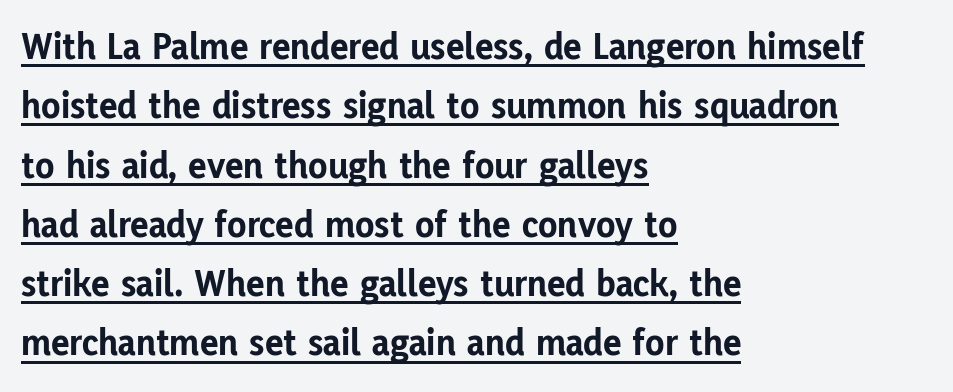
Q: Is the text bold? A: Yes.
Q: Is the text italic (slanted)? A: No, it is upright.
Q: Is the typeface a serif or a sans-serif typeface? A: Sans-serif.
Q: Is the text underlined? A: Yes.
Q: How is the paragraph aligned? A: Left-aligned.
Q: Is the spacing between letters normal or unusually wide? A: Normal.
Q: Is the spacing between lines tight, normal or loose? A: Normal.
Q: Width (condensed, normal, or wide)? A: Normal.
Q: Stroke contrast? A: Low.
Q: x-height? A: Medium.
Q: Monospaced? A: No.
